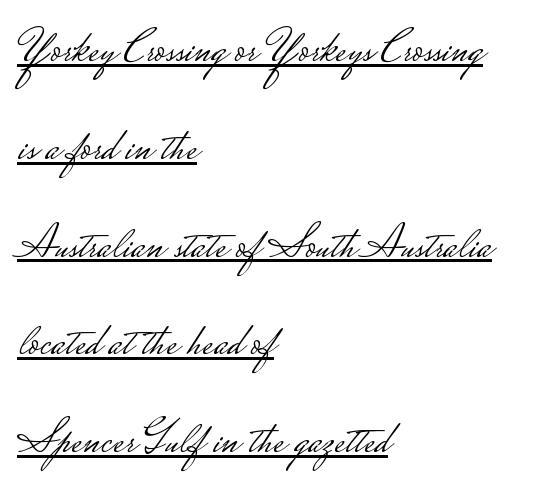
Leading: increased. Compared with a typical body face, this is equally light or lighter still. Compared with undecorated copy, this sample adds a rule below the words. Classification — sans serif.
